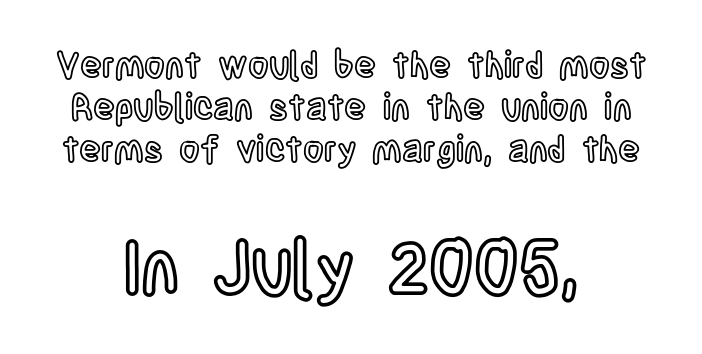
The image shows 73 px condensed type, upright; set centered, line spacing 1.16x, normal letter spacing, not underlined; the second (bottom) block is 2.03x larger; a large x-height.
